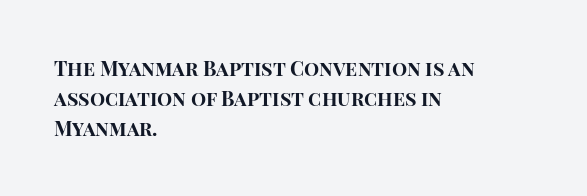
Alignment: flush left. Tall strokes in this sample are plumb rather than angled. Successive baselines arrive at the customary interval. The rendering uses a bold face; every stroke is thick and dark. The specimen omits any rule beneath the text block's lines. Short note: letters normally spaced.
